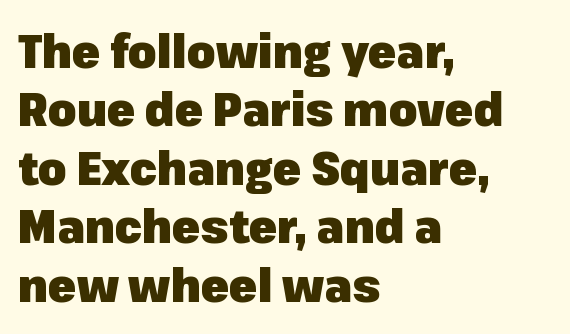
Q: Is the text bold? A: Yes.
Q: Is the text italic (slanted)? A: No, it is upright.
Q: Is the typeface a serif or a sans-serif typeface? A: Sans-serif.
Q: Is the text underlined? A: No.
Q: How is the paragraph aligned? A: Left-aligned.
Q: Is the spacing between letters normal or unusually wide? A: Normal.
Q: Is the spacing between lines tight, normal or loose? A: Normal.
Q: Width (condensed, normal, or wide)? A: Normal.
Q: Stroke contrast? A: Low.
Q: x-height? A: Medium.
Q: Monospaced? A: No.
